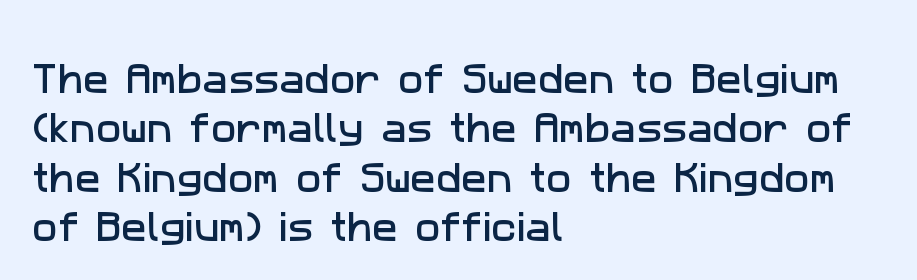
{"serif": "no", "width": "normal", "stroke_contrast": "low", "x_height": "medium", "monospaced": "no", "underline": "no", "align": "left", "line_spacing": "normal", "line_spacing_ratio": 1.45, "letter_spacing": "normal", "letter_spacing_em": 0.0, "glyph_px": 34}
